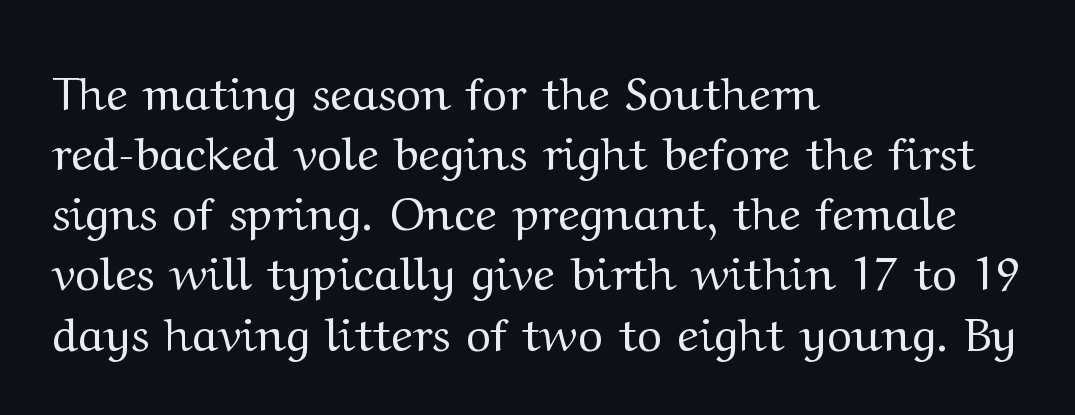
The image shows 47 px regular-weight, wide serif type, upright; set left-aligned, normal line spacing (1.28x), normal letter spacing, not underlined; medium stroke contrast and a medium x-height.
